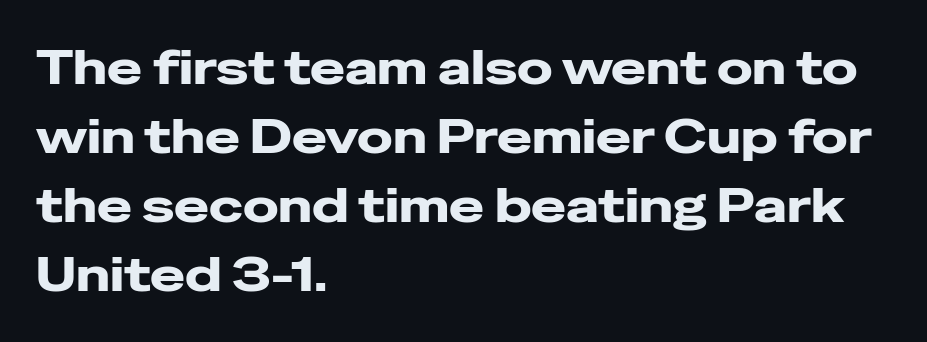
The image shows 47 px heavy, wide sans-serif type, upright; set left-aligned, normal line spacing (1.47x), normal letter spacing, not underlined; low stroke contrast and a medium x-height.
